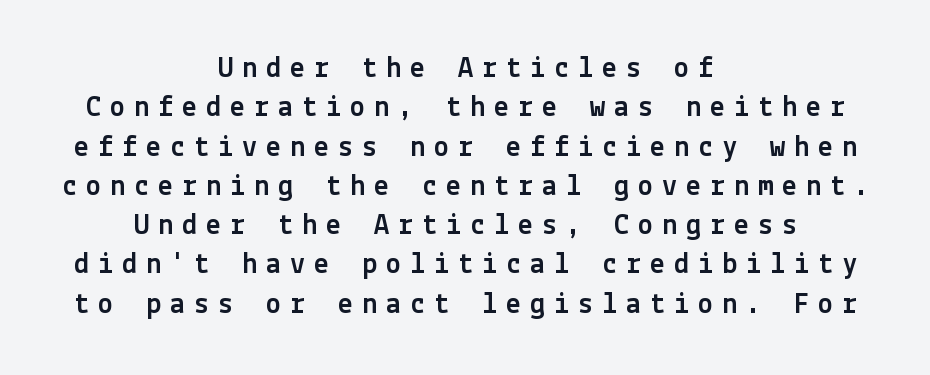
{"serif": "no", "italic": "no", "width": "normal", "x_height": "medium", "underline": "no", "align": "center", "line_spacing": "normal", "line_spacing_ratio": 1.31, "letter_spacing": "wide", "letter_spacing_em": 0.3, "glyph_px": 30}
